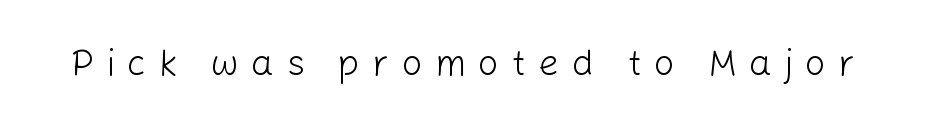
{"serif": "no", "italic": "no", "bold": "no", "weight": "light", "width": "normal", "stroke_contrast": "low", "x_height": "medium", "monospaced": "no", "underline": "no", "letter_spacing": "wide", "letter_spacing_em": 0.35, "glyph_px": 36}
